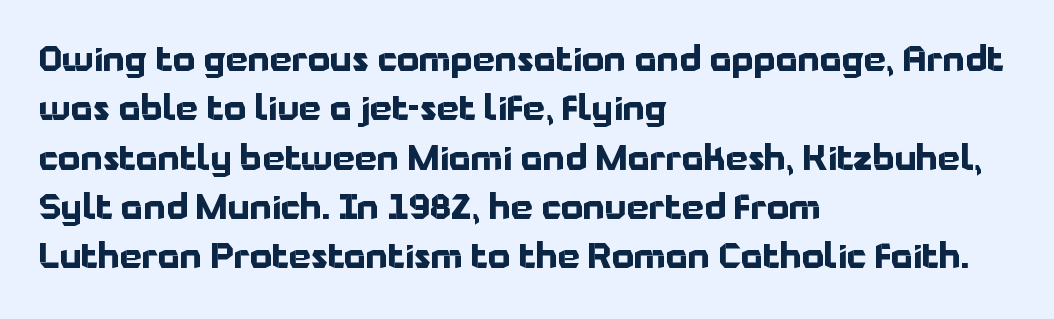
{"serif": "no", "italic": "no", "bold": "yes", "weight": "bold", "width": "normal", "stroke_contrast": "low", "x_height": "medium", "monospaced": "no", "underline": "no", "align": "left", "line_spacing": "normal", "line_spacing_ratio": 1.41, "letter_spacing": "normal", "letter_spacing_em": 0.0, "glyph_px": 35}
